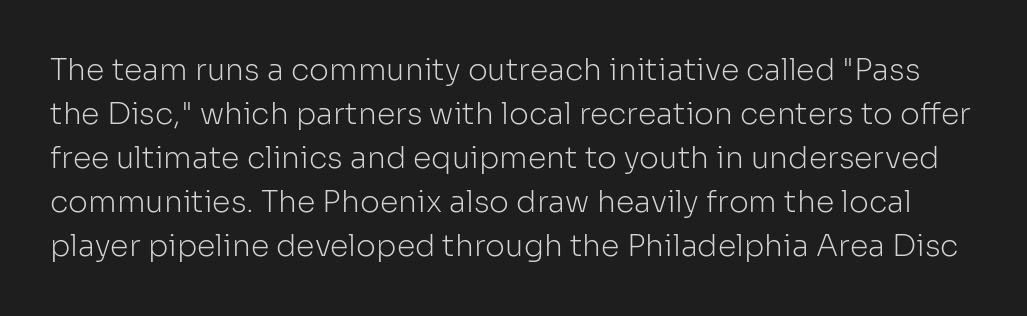
{"serif": "no", "italic": "no", "bold": "no", "weight": "light", "width": "normal", "stroke_contrast": "low", "x_height": "medium", "monospaced": "no", "underline": "no", "line_spacing": "normal", "line_spacing_ratio": 1.47, "letter_spacing": "normal", "letter_spacing_em": 0.0, "glyph_px": 30}
